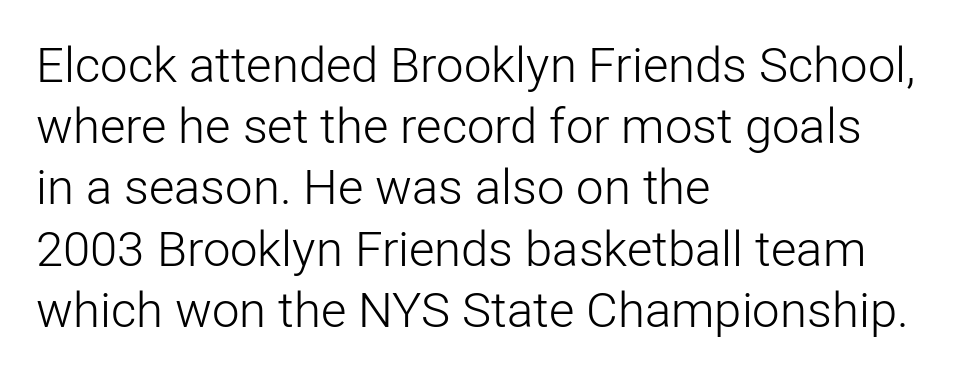
{"serif": "no", "italic": "no", "bold": "no", "weight": "light", "width": "normal", "stroke_contrast": "low", "x_height": "medium", "monospaced": "no", "underline": "no", "align": "left", "line_spacing": "normal", "line_spacing_ratio": 1.25, "letter_spacing": "normal", "letter_spacing_em": 0.0, "glyph_px": 49}
